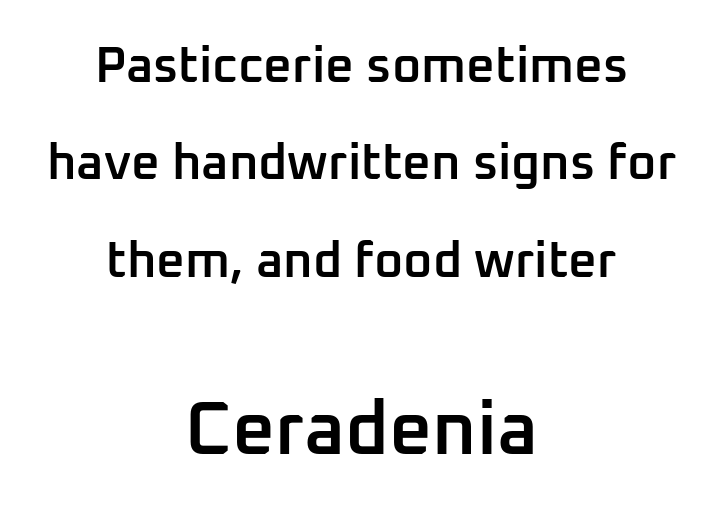
{"serif": "no", "italic": "no", "bold": "semi", "weight": "semibold", "width": "normal", "stroke_contrast": "low", "x_height": "medium", "monospaced": "no", "underline": "no", "align": "center", "line_spacing": "loose", "line_spacing_ratio": 1.95, "letter_spacing": "normal", "letter_spacing_em": 0.0, "larger_block": "second", "size_ratio": 1.5, "glyph_px": 75}
